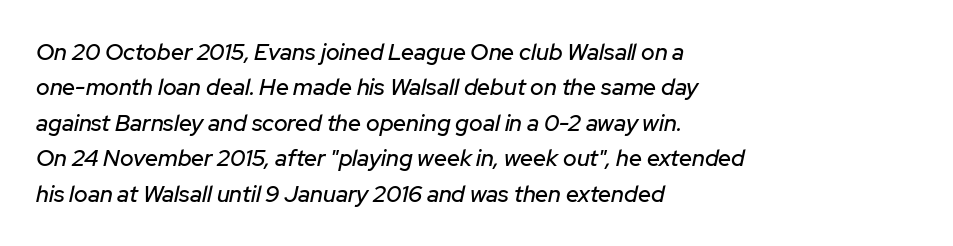
The setting favours the left margin, as ordinary paragraphs usually do. The type is set solid horizontally, with unmodified tracking. The passage shown leans; its letterforms are oblique. Bare-footed words on every line. Line spacing here is normal.
